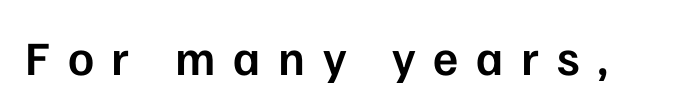
{"serif": "no", "italic": "no", "bold": "semi", "weight": "semibold", "width": "normal", "stroke_contrast": "low", "x_height": "medium", "monospaced": "no", "underline": "no", "letter_spacing": "wide", "letter_spacing_em": 0.37, "glyph_px": 48}
